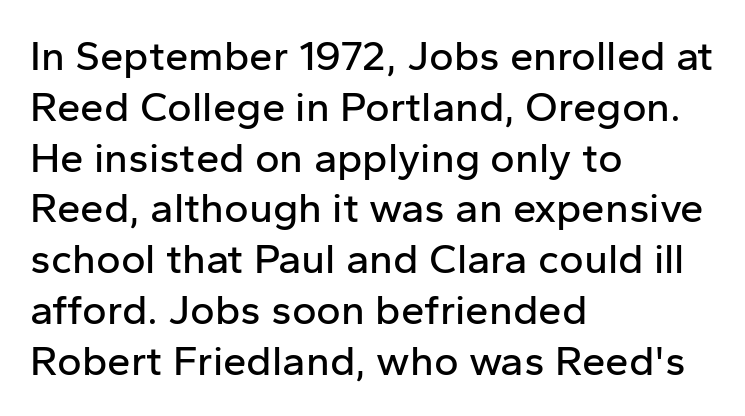
{"serif": "no", "italic": "no", "width": "normal", "stroke_contrast": "low", "x_height": "medium", "monospaced": "no", "underline": "no", "align": "left", "line_spacing_ratio": 1.21, "letter_spacing": "normal", "letter_spacing_em": 0.0, "glyph_px": 42}
